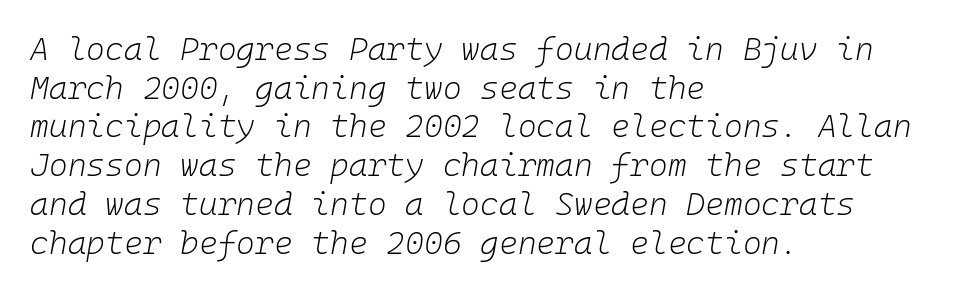
Q: Is the text bold? A: No.
Q: Is the text italic (slanted)? A: Yes, it leans right by about 10 degrees.
Q: Is the text underlined? A: No.
Q: How is the paragraph aligned? A: Left-aligned.
Q: Is the spacing between letters normal or unusually wide? A: Normal.
Q: Width (condensed, normal, or wide)? A: Normal.
Q: Stroke contrast? A: Low.
Q: x-height? A: Medium.
Q: Monospaced? A: Yes.
